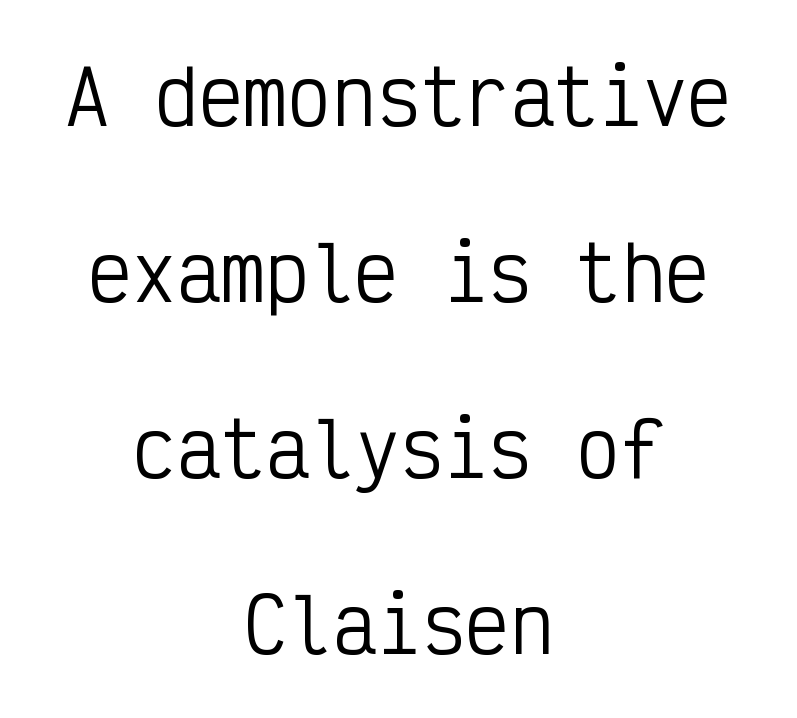
{"serif": "no", "italic": "no", "bold": "no", "weight": "regular", "width": "condensed", "stroke_contrast": "low", "x_height": "medium", "monospaced": "yes", "underline": "no", "align": "center", "line_spacing": "loose", "line_spacing_ratio": 2.38, "letter_spacing": "normal", "letter_spacing_em": 0.0, "glyph_px": 74}
